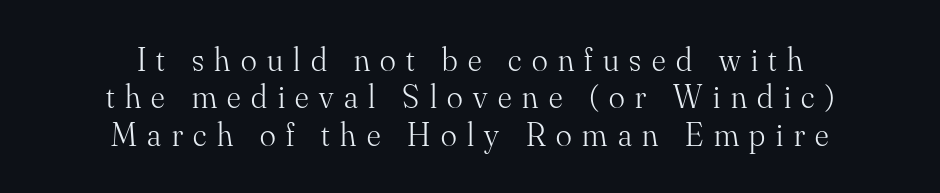
This is roman type, the default non-slanted kind. Closely set lines give the paragraph a compact silhouette. Here the designer chose a conventional face with non-uniform glyph widths. No letter is thick-stroked: the sample isn't bold. The passage shown is typeset with a serif family. Reading down the block, each line starts at a different indent, mirrored at its end.
